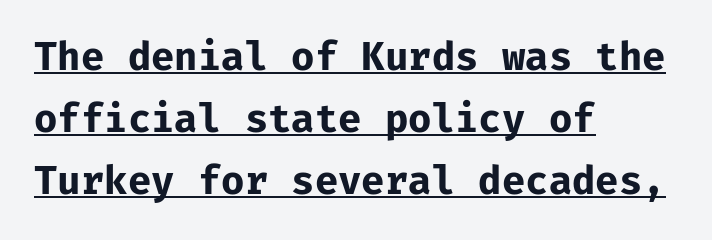
The image shows 38 px bold sans-serif type, upright, monospaced; set left-aligned, normal line spacing (1.63x), normal letter spacing, underlined; low stroke contrast and a medium x-height.
